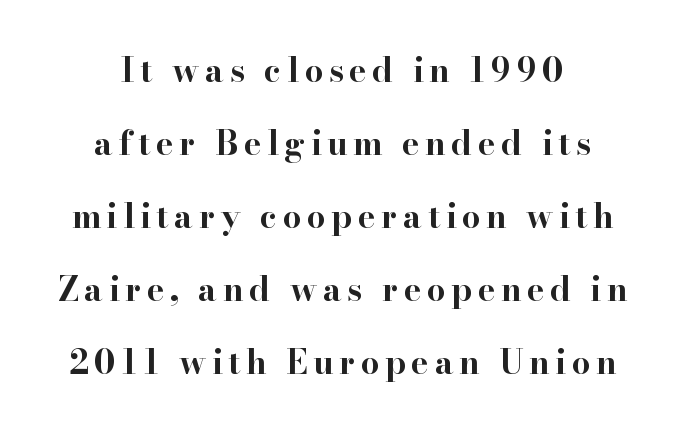
The image shows 33 px bold, wide serif type, upright; set centered, loose line spacing (2.21x), not underlined; high stroke contrast and a small x-height.
